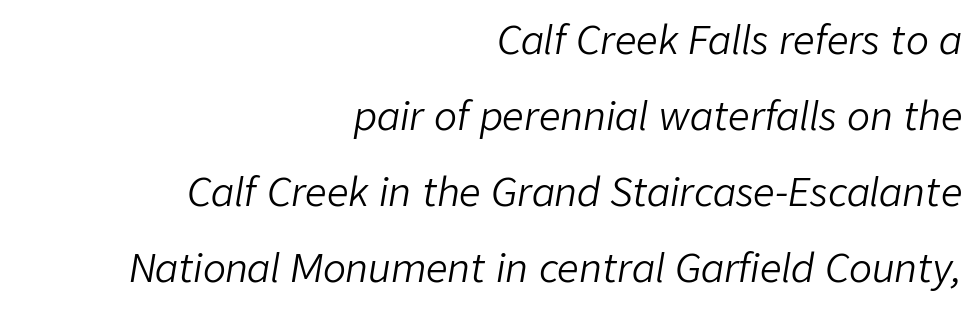
Looking at the ascenders, they clearly lean. Line spacing here is loose. Line ends are locked; line starts wander. Spacing verdict: proportional, widths tailored to each character.
